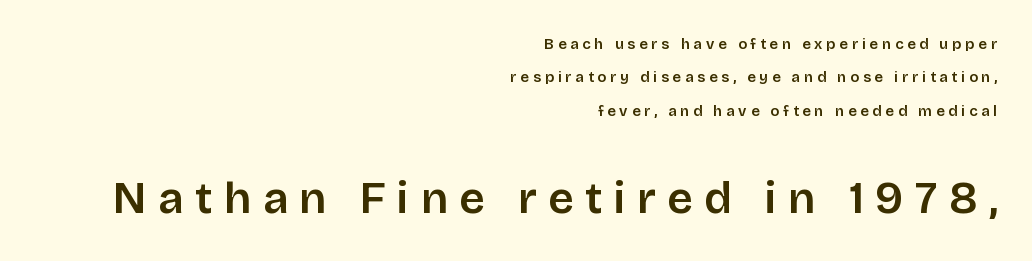
The image shows 45 px sans-serif type, upright; set right-aligned, loose line spacing (2.22x), unusually wide letter spacing (+0.25 em), not underlined; the second (bottom) block is 3.0x larger; low stroke contrast and a large x-height.
